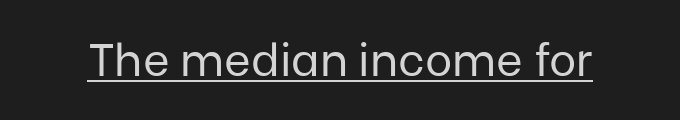
The weight tops out at a normal text grade. Quick note: underline on. Inter-character spacing is left at the font's built-in metrics. The letters stand upright; this is a roman face. The face used here is a sans, in the tradition of grotesques and geometrics.
